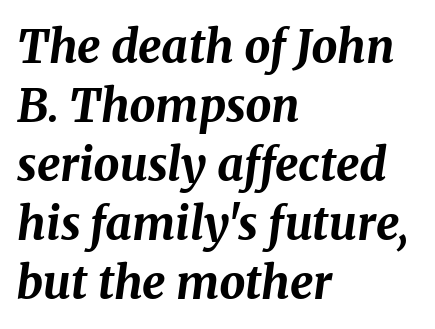
The image shows 46 px bold type, italic (leaning right); set left-aligned, normal line spacing (1.28x), normal letter spacing, not underlined; medium stroke contrast and a medium x-height.
